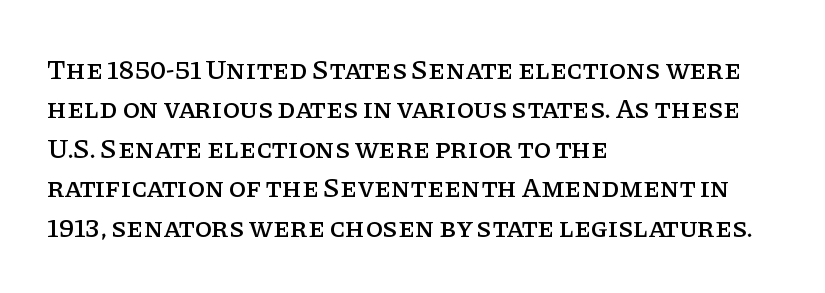
Descenders hang freely into open space. Left-aligned paragraph, ragged on the right. If you measured baseline to baseline, you'd find a middling distance. This sample has the flowing, uneven cadence of proportional lettering. The letters stand straight up with perfectly vertical stems. This rendering employs a face with finishing strokes, i.e., a serif.
